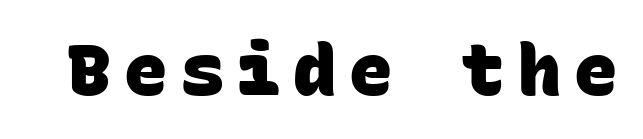
{"serif": "no", "bold": "yes", "weight": "heavy", "width": "normal", "stroke_contrast": "low", "x_height": "large", "monospaced": "yes", "underline": "no", "glyph_px": 72}
